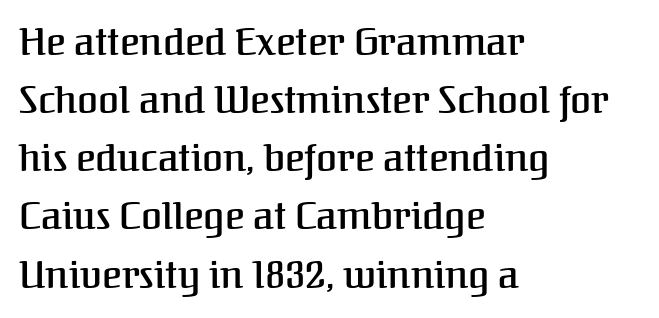
Q: Is the text bold? A: Semi-bold.
Q: Is the text italic (slanted)? A: No, it is upright.
Q: Is the typeface a serif or a sans-serif typeface? A: Serif.
Q: Is the text underlined? A: No.
Q: How is the paragraph aligned? A: Left-aligned.
Q: Is the spacing between letters normal or unusually wide? A: Normal.
Q: Is the spacing between lines tight, normal or loose? A: Normal.
Q: Width (condensed, normal, or wide)? A: Normal.
Q: Stroke contrast? A: Medium.
Q: x-height? A: Medium.
Q: Monospaced? A: No.
